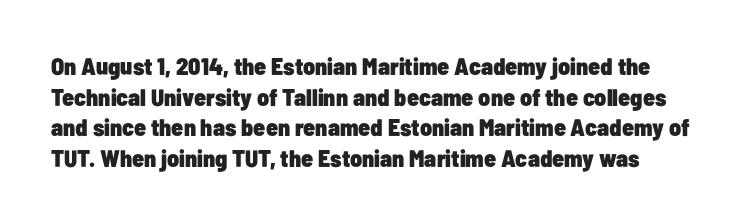
The image shows 24 px bold type, upright; set normal line spacing (1.28x), normal letter spacing, not underlined.
